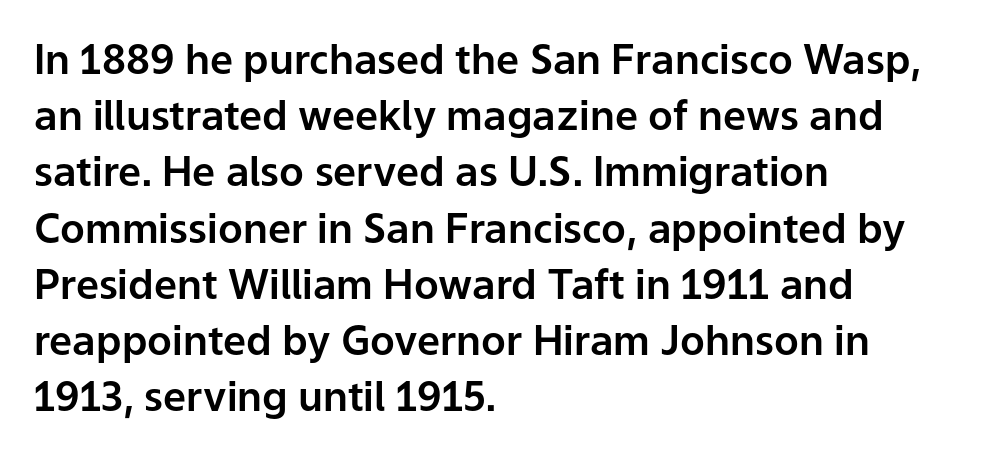
The image shows 41 px sans-serif type, upright; set left-aligned, normal line spacing (1.37x), normal letter spacing, not underlined; low stroke contrast and a medium x-height.
